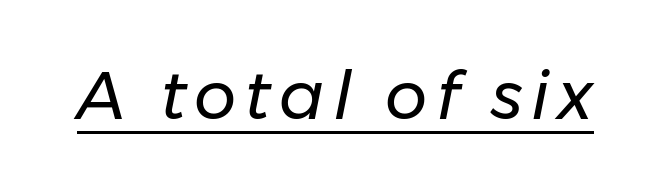
{"italic": "yes", "lean": "right", "slant_degrees": 11, "bold": "no", "weight": "regular", "width": "normal", "stroke_contrast": "low", "x_height": "medium", "monospaced": "no", "underline": "yes", "glyph_px": 67}
